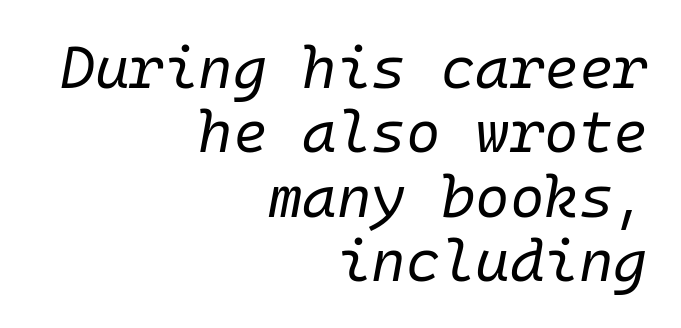
Q: Is the text bold? A: No.
Q: Is the text italic (slanted)? A: Yes, it leans right by about 10 degrees.
Q: Is the text underlined? A: No.
Q: How is the paragraph aligned? A: Right-aligned.
Q: Is the spacing between letters normal or unusually wide? A: Normal.
Q: Is the spacing between lines tight, normal or loose? A: Tight.
Q: Width (condensed, normal, or wide)? A: Normal.
Q: Stroke contrast? A: Low.
Q: x-height? A: Medium.
Q: Monospaced? A: Yes.
